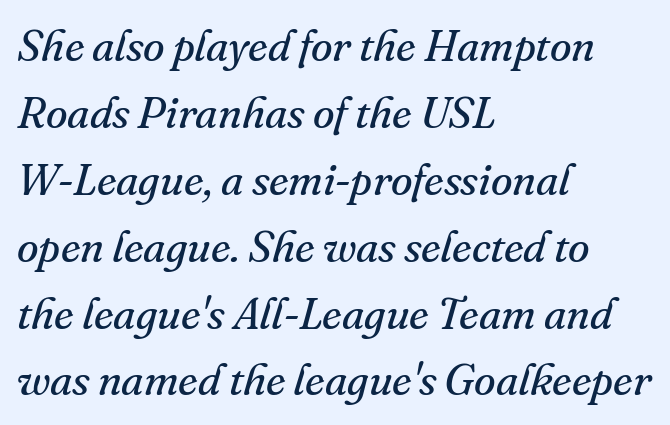
The image shows 44 px regular-weight serif type, italic (leaning right); set left-aligned, normal line spacing (1.52x), normal letter spacing, not underlined; medium stroke contrast and a small x-height.
